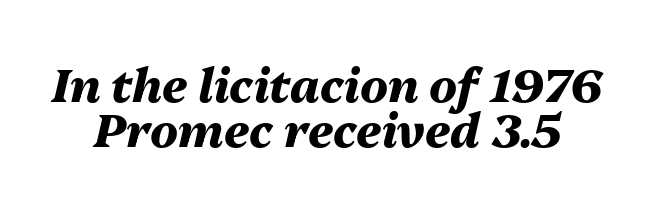
Very little white space separates one row of letters from the next. Glance below the letters and you will spot only blank space. Slant detected: the letters are inclined. In terms of weight, the rendering is a true, heavy bold. Observe the ordinary spacing: letters are neighbours, not strangers.
